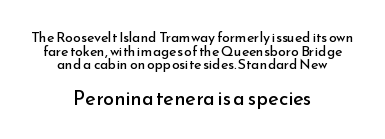
This sample uses an upright cut, with every glyph sitting square on the baseline. The line-height multiplier appears low, near solid setting. The whitespace from short lines is split evenly between both sides. The string is rendered with underlining switched off. Stroke mass is kept to a normal reading level or below.
